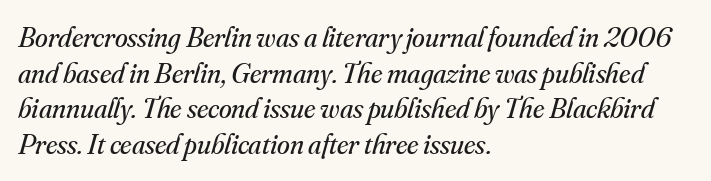
{"serif": "yes", "italic": "yes", "lean": "right", "slant_degrees": 16, "bold": "no", "weight": "regular", "width": "normal", "stroke_contrast": "medium", "x_height": "small", "monospaced": "no", "underline": "no", "align": "left", "line_spacing_ratio": 1.23, "letter_spacing": "normal", "letter_spacing_em": 0.0, "glyph_px": 29}
